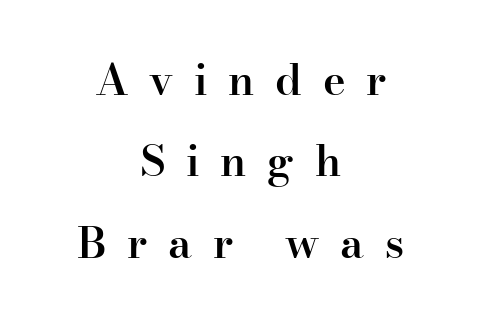
{"serif": "yes", "italic": "no", "bold": "semi", "weight": "semibold", "width": "normal", "stroke_contrast": "high", "x_height": "small", "monospaced": "no", "underline": "no", "align": "center", "line_spacing_ratio": 1.89, "letter_spacing": "wide", "letter_spacing_em": 0.48, "glyph_px": 43}
